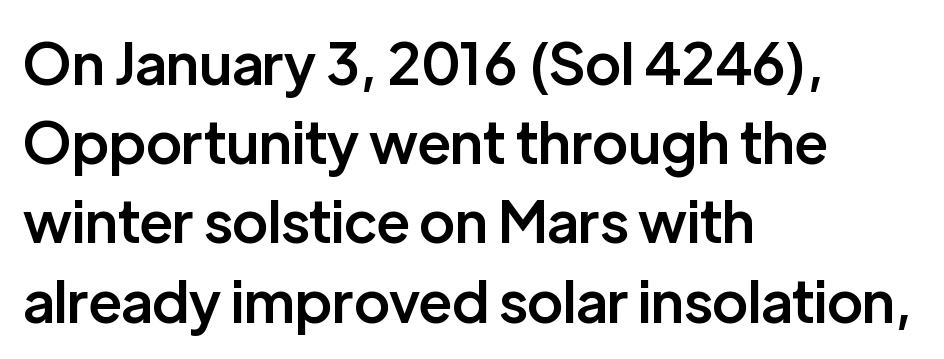
{"serif": "no", "italic": "no", "bold": "semi", "weight": "semibold", "width": "normal", "stroke_contrast": "low", "x_height": "medium", "monospaced": "no", "underline": "no", "align": "left", "line_spacing": "normal", "line_spacing_ratio": 1.39, "letter_spacing": "normal", "letter_spacing_em": 0.0, "glyph_px": 57}
